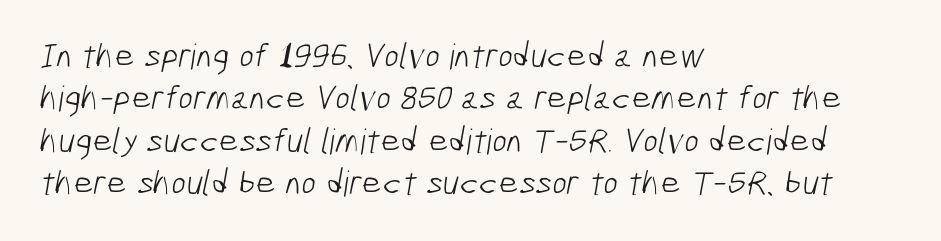
The image shows 35 px light, condensed sans-serif type; set left-aligned, line spacing 1.21x, normal letter spacing, not underlined; low stroke contrast and a medium x-height.
